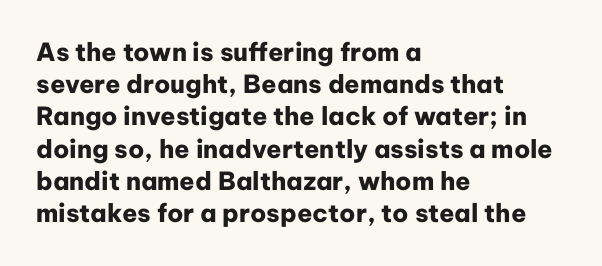
The lines sit at an ordinary, default distance from one another. Italic? Not at all — the glyphs are vertical. This rendering leaves character spacing at its baseline value. A student would call this left alignment; a typographer would say flush left, rag right.
